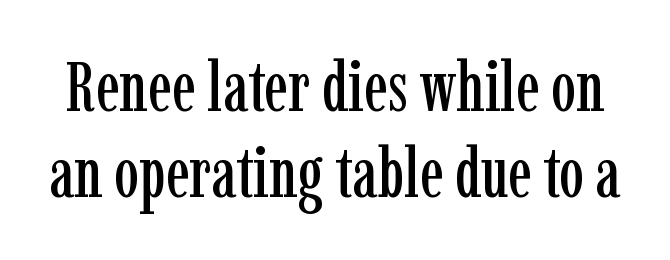
{"serif": "yes", "italic": "no", "width": "condensed", "stroke_contrast": "low", "x_height": "medium", "monospaced": "no", "underline": "no", "line_spacing_ratio": 1.23, "letter_spacing": "normal", "letter_spacing_em": 0.0, "glyph_px": 70}
